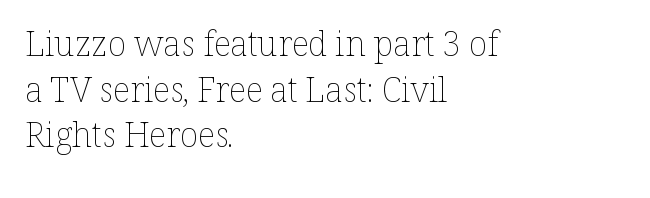
The image shows 34 px thin type, upright; set left-aligned, normal line spacing (1.34x), normal letter spacing, not underlined; low stroke contrast and a medium x-height.
